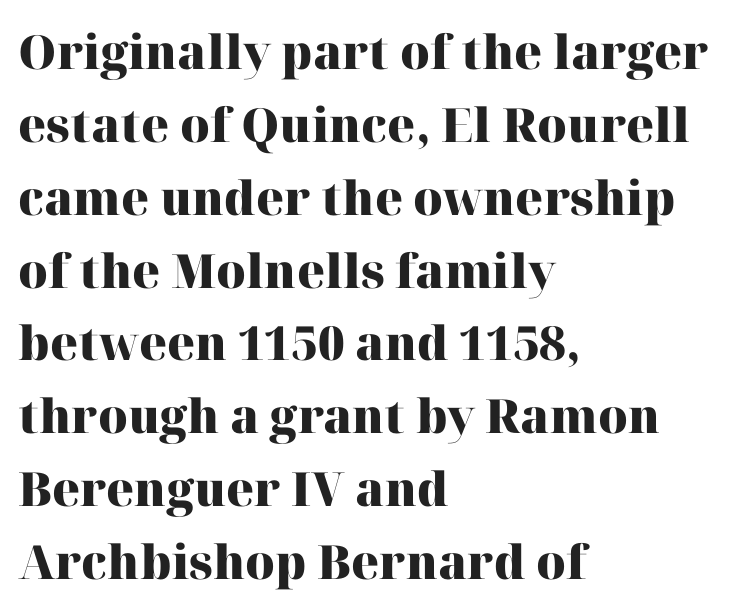
The image shows 47 px heavy serif type, upright; set left-aligned, normal line spacing (1.55x), normal letter spacing, not underlined; high stroke contrast and a medium x-height.
